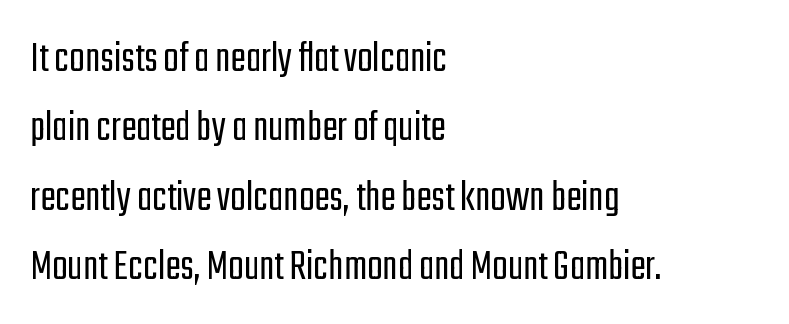
Q: Is the text bold? A: No.
Q: Is the text italic (slanted)? A: No, it is upright.
Q: Is the typeface a serif or a sans-serif typeface? A: Sans-serif.
Q: Is the text underlined? A: No.
Q: How is the paragraph aligned? A: Left-aligned.
Q: Is the spacing between letters normal or unusually wide? A: Normal.
Q: Is the spacing between lines tight, normal or loose? A: Normal.
Q: Width (condensed, normal, or wide)? A: Condensed.
Q: Stroke contrast? A: Low.
Q: x-height? A: Medium.
Q: Monospaced? A: No.
